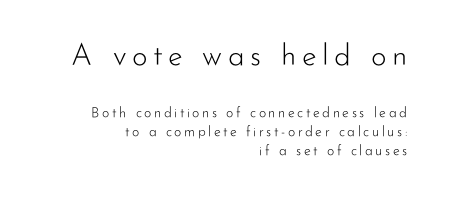
{"serif": "no", "italic": "no", "bold": "no", "weight": "light", "width": "normal", "stroke_contrast": "low", "x_height": "small", "monospaced": "no", "underline": "no", "align": "right", "line_spacing": "normal", "line_spacing_ratio": 1.34, "larger_block": "first", "size_ratio": 2.14, "glyph_px": 30}
